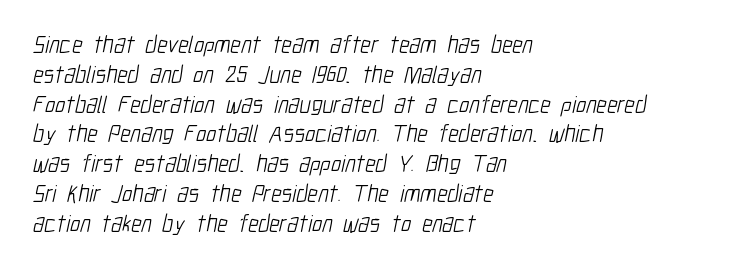
The image shows 24 px text type; set left-aligned, line spacing 1.24x, normal letter spacing, not underlined.
